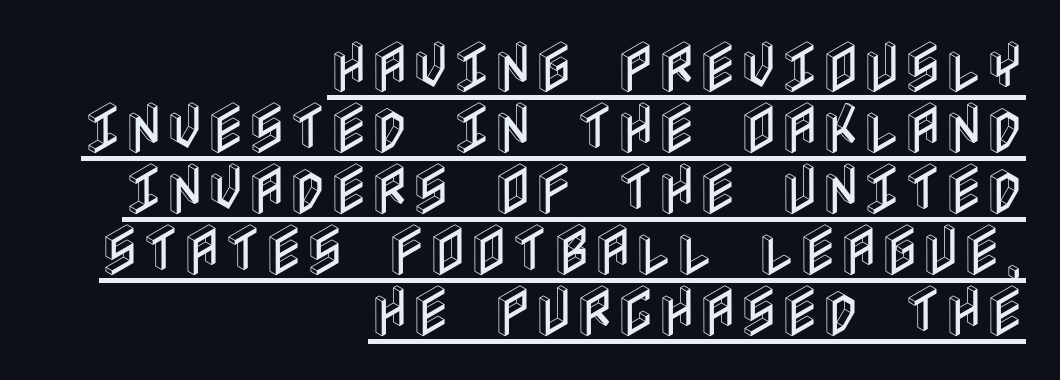
Q: Is the text italic (slanted)? A: No, it is upright.
Q: Is the text underlined? A: Yes.
Q: How is the paragraph aligned? A: Right-aligned.
Q: Is the spacing between letters normal or unusually wide? A: Normal.
Q: Is the spacing between lines tight, normal or loose? A: Tight.
Q: Width (condensed, normal, or wide)? A: Condensed.
Q: x-height? A: Large.
